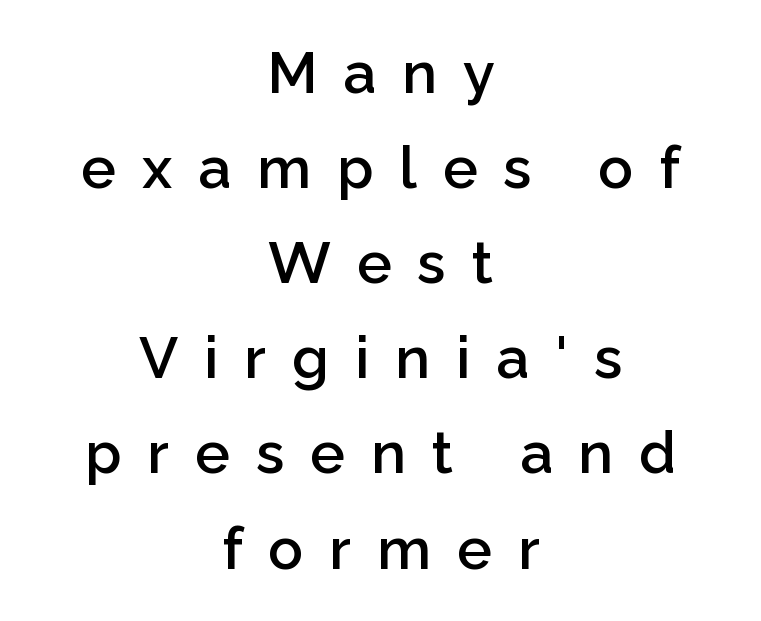
Do the letters lean? They stand straight. The string is rendered with underlining switched off. Short note: letters widely spaced. One-word summary of the alignment: center. You could not count columns in this text — the font is proportionally spaced. The typeface chosen for these lines omits serifs.
